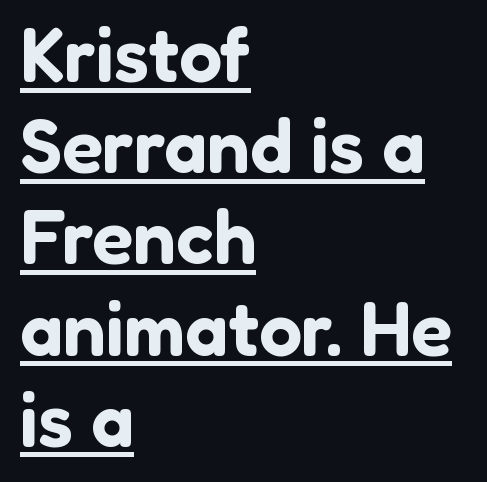
The rendering uses natural spacing where letterforms have individual widths. Typeset ragged right — the left edge is the straight one. Grotesque or geometric, the face here clearly has no serifs. Students, observe the line beneath the letters — that is underlining.
